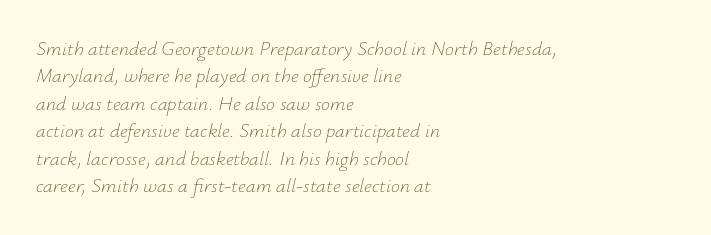
The lettering tilts uniformly, giving the passage an italic look. Honestly, the letter spacing is just normal — you wouldn't notice it. Glance below the letters and you will spot only blank space. Stems and bowls with no extra thickness — not bold. This sample is left-justified, so line endings fall wherever the words run out.
